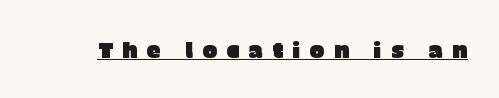
Q: Is the text italic (slanted)? A: No, it is upright.
Q: Is the text underlined? A: Yes.
Q: Is the spacing between letters normal or unusually wide? A: Unusually wide.
